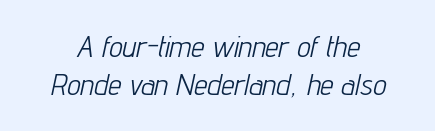
The image shows 30 px light, condensed type, italic (leaning right); set normal line spacing (1.27x), normal letter spacing, not underlined; low stroke contrast and a medium x-height.
